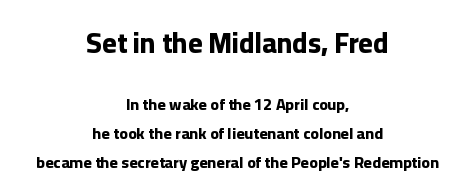
Q: Is the text bold? A: Yes.
Q: Is the text italic (slanted)? A: No, it is upright.
Q: Is the typeface a serif or a sans-serif typeface? A: Sans-serif.
Q: Is the text underlined? A: No.
Q: How is the paragraph aligned? A: Centered.
Q: Is the spacing between letters normal or unusually wide? A: Normal.
Q: Which block of text is set in a larger size, the first (top) or the second (bottom)? A: The first (top) one.
Q: Width (condensed, normal, or wide)? A: Normal.
Q: Stroke contrast? A: Low.
Q: x-height? A: Medium.
Q: Monospaced? A: No.
